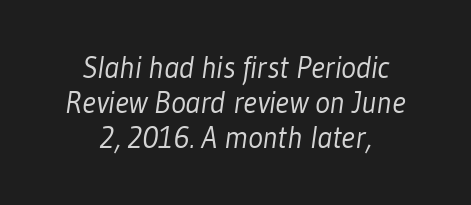
The image shows 31 px light, condensed sans-serif type; set centered, tight line spacing (1.13x), normal letter spacing, not underlined; low stroke contrast and a medium x-height.
